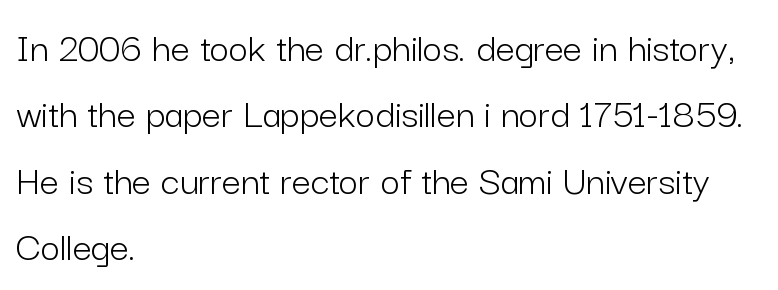
{"serif": "no", "italic": "no", "bold": "no", "weight": "light", "width": "normal", "stroke_contrast": "low", "x_height": "medium", "monospaced": "no", "underline": "no", "align": "left", "line_spacing": "normal", "line_spacing_ratio": 1.58, "letter_spacing": "normal", "letter_spacing_em": 0.0, "glyph_px": 42}
